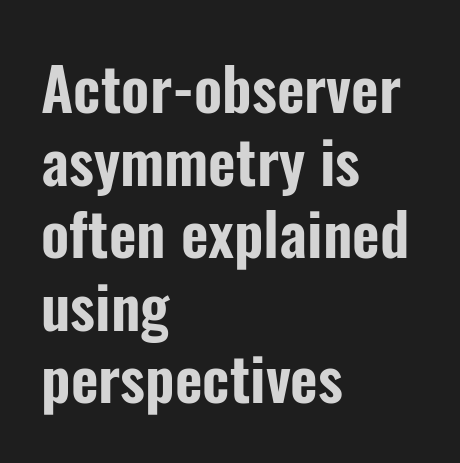
A typesetter would call this proportional, since set widths differ per character. Notice how the stems are strictly vertical — no italics here. Descender tails drop into unmarked territory. The rag falls on the right side of this text block. Spacing between characters is what you'd get straight out of the box.
